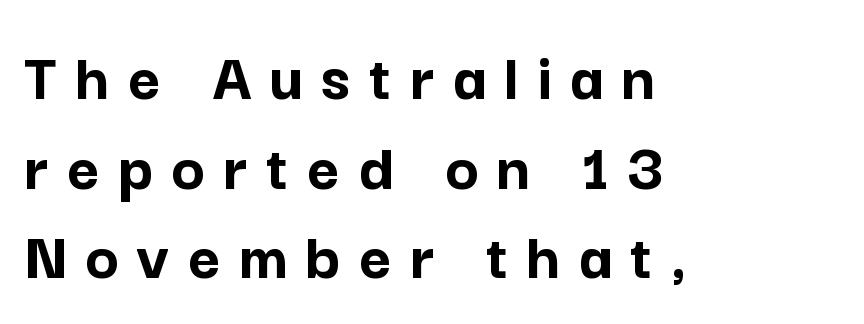
The image shows 70 px semibold sans-serif type, upright; set left-aligned, normal line spacing (1.28x), unusually wide letter spacing (+0.26 em), not underlined; low stroke contrast and a medium x-height.
